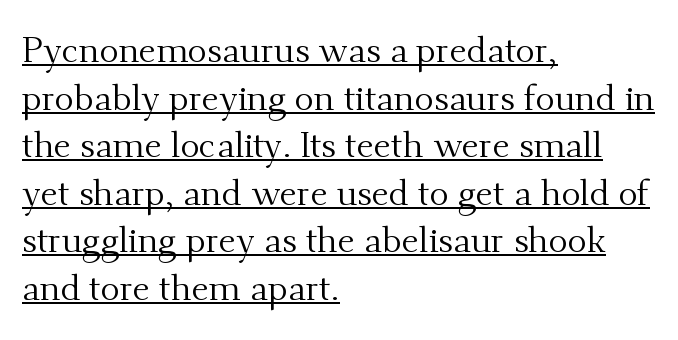
Q: Is the text bold? A: No.
Q: Is the text italic (slanted)? A: No, it is upright.
Q: Is the typeface a serif or a sans-serif typeface? A: Serif.
Q: Is the text underlined? A: Yes.
Q: How is the paragraph aligned? A: Left-aligned.
Q: Is the spacing between letters normal or unusually wide? A: Normal.
Q: Is the spacing between lines tight, normal or loose? A: Normal.
Q: Width (condensed, normal, or wide)? A: Normal.
Q: Stroke contrast? A: Medium.
Q: x-height? A: Small.
Q: Monospaced? A: No.
